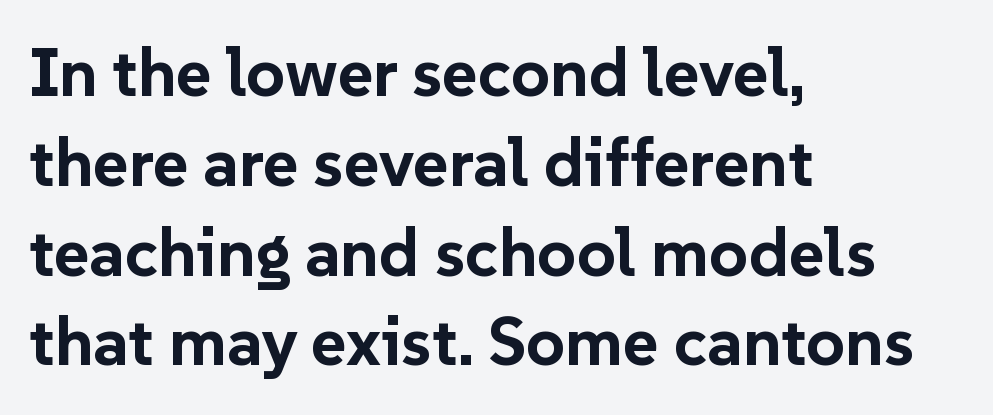
Q: Is the text bold? A: Yes.
Q: Is the text italic (slanted)? A: No, it is upright.
Q: Is the typeface a serif or a sans-serif typeface? A: Sans-serif.
Q: Is the text underlined? A: No.
Q: How is the paragraph aligned? A: Left-aligned.
Q: Is the spacing between letters normal or unusually wide? A: Normal.
Q: Is the spacing between lines tight, normal or loose? A: Normal.
Q: Width (condensed, normal, or wide)? A: Normal.
Q: Stroke contrast? A: Low.
Q: x-height? A: Medium.
Q: Monospaced? A: No.
